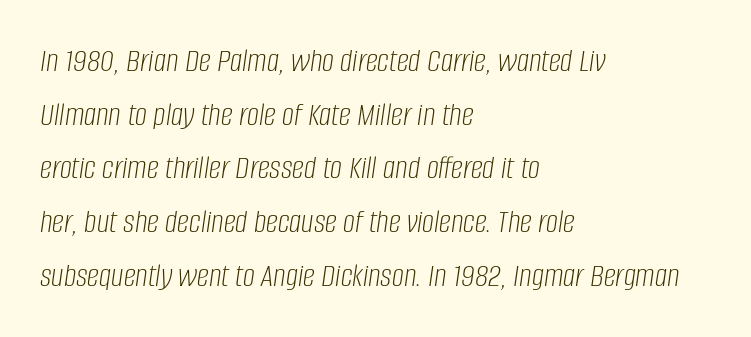
Here the designer chose a conventional face with non-uniform glyph widths. The line texture is even and compact thanks to regular tracking. Yep, that's italic — everything's leaning. Each line starts at the same left margin while the right side varies. Successive baselines arrive at the customary interval. The strokes are not fattened; the text isn't bold.
